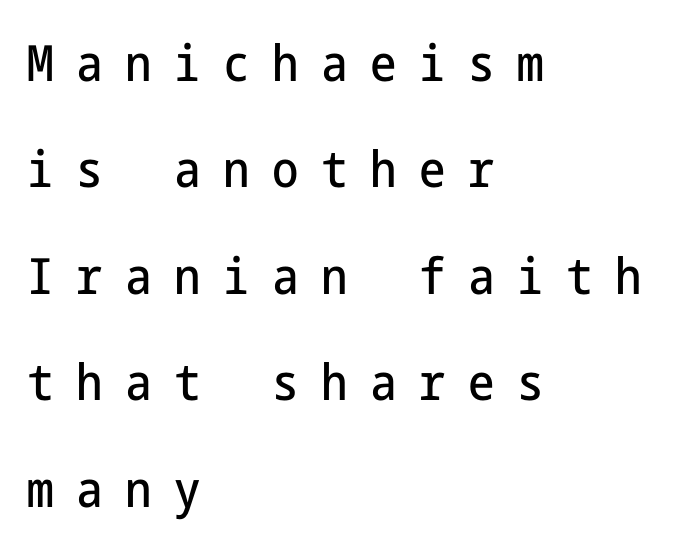
Q: Is the text italic (slanted)? A: No, it is upright.
Q: Is the typeface a serif or a sans-serif typeface? A: Sans-serif.
Q: Is the text underlined? A: No.
Q: How is the paragraph aligned? A: Left-aligned.
Q: Is the spacing between letters normal or unusually wide? A: Unusually wide.
Q: Is the spacing between lines tight, normal or loose? A: Loose.
Q: Width (condensed, normal, or wide)? A: Condensed.
Q: Stroke contrast? A: Low.
Q: x-height? A: Medium.
